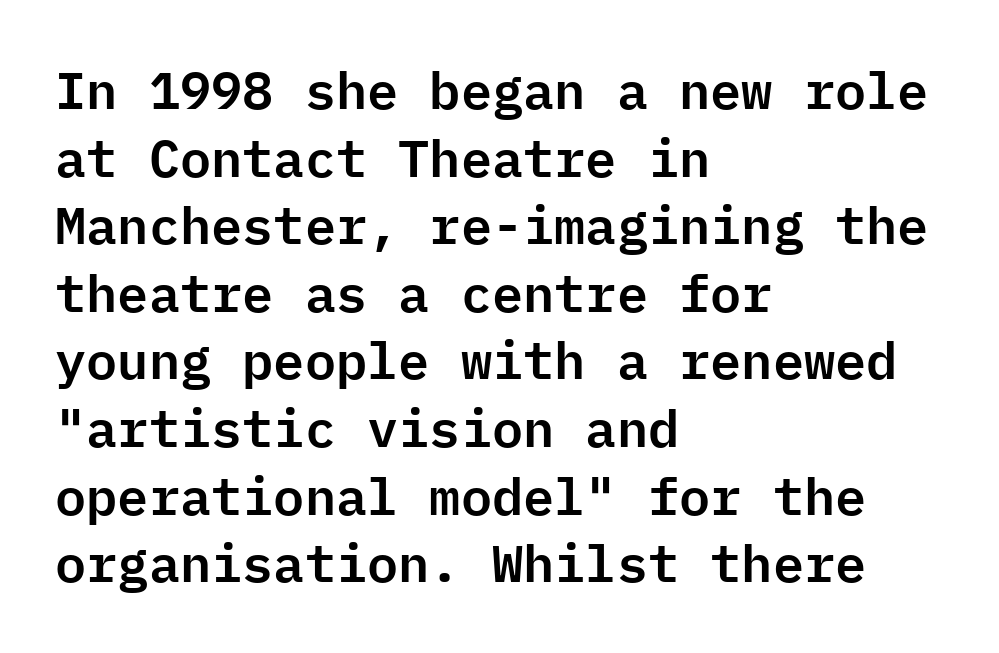
Classification — sans serif. Leading matches the norm, producing a regular column. The letters march in equal steps, a hallmark of fixed-pitch type. The passage shown is not underscored anywhere. The passage shown has conventional tracking throughout.
